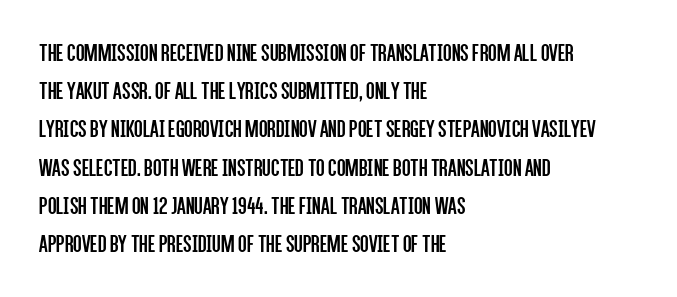
The image shows 25 px text type, upright; set left-aligned, normal line spacing (1.53x), normal letter spacing, not underlined.
